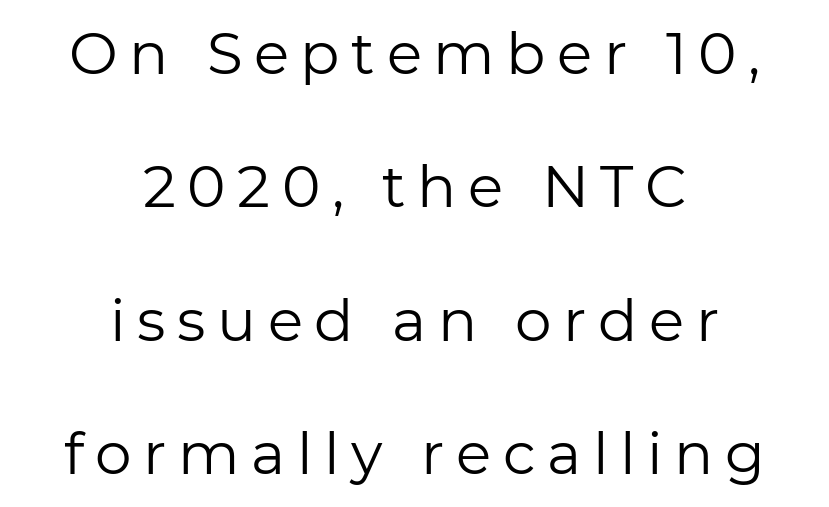
The lettering stays uniformly vertical, giving the passage a roman look. The space beneath each line is pristine and unruled. The space between consecutive lines is lavish. Character widths vary here, with narrow letters taking less room than wide ones. A student would call this center alignment; a typographer would say set centered.
